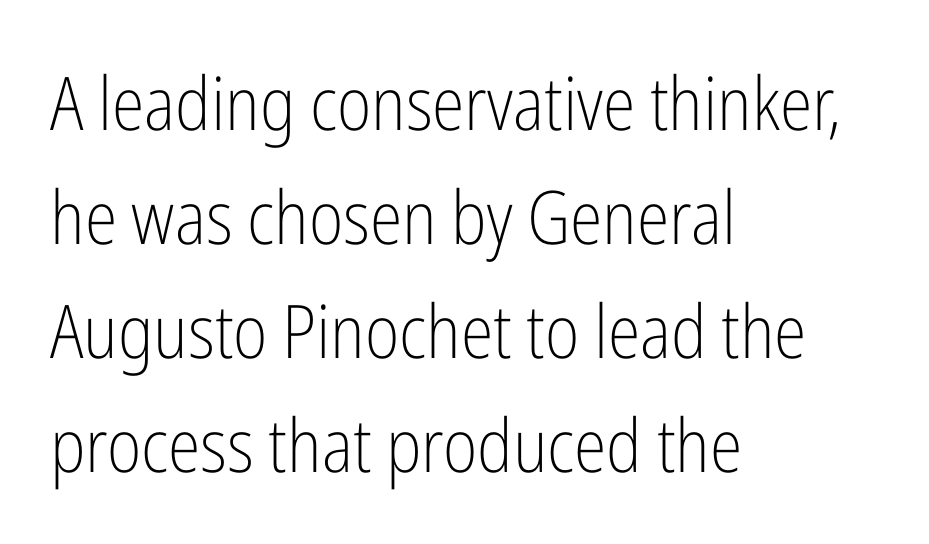
Q: Is the text bold? A: No.
Q: Is the text italic (slanted)? A: No, it is upright.
Q: Is the typeface a serif or a sans-serif typeface? A: Sans-serif.
Q: Is the text underlined? A: No.
Q: How is the paragraph aligned? A: Left-aligned.
Q: Is the spacing between letters normal or unusually wide? A: Normal.
Q: Is the spacing between lines tight, normal or loose? A: Normal.
Q: Width (condensed, normal, or wide)? A: Condensed.
Q: Stroke contrast? A: Low.
Q: x-height? A: Medium.
Q: Monospaced? A: No.
